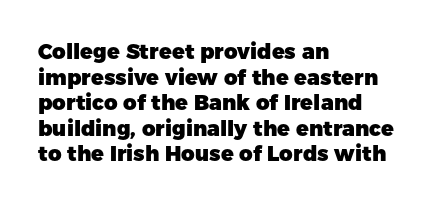
Is there any slant? The stems are plumb. The zone under the glyphs is completely vacant. Caption: bold face, heavy strokes. Each word holds together tightly as a unit, with standard inter-letter gaps. Does the copy run flush right? No — it runs flush left.
